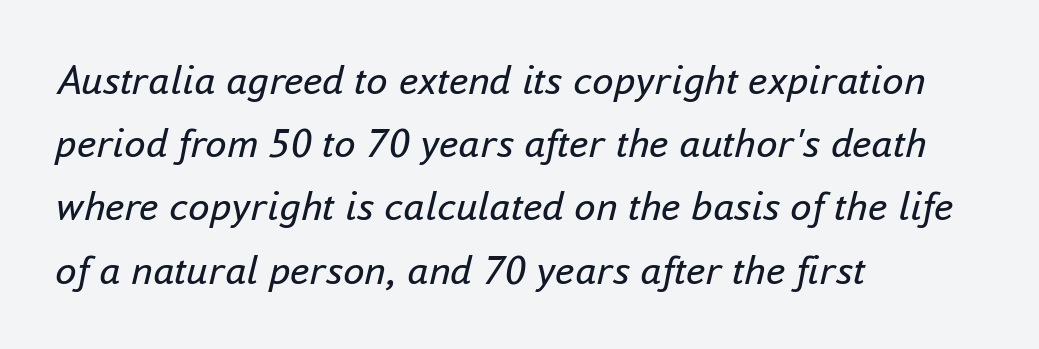
The image shows 43 px regular-weight type, italic (leaning right); set left-aligned, normal line spacing (1.47x), normal letter spacing, not underlined; low stroke contrast and a small x-height.
